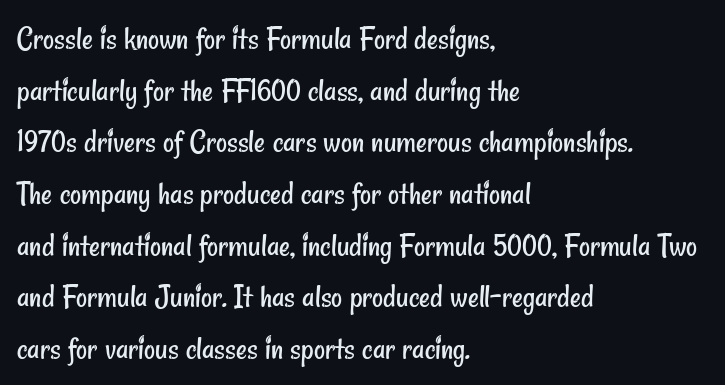
The image shows 34 px regular-weight, condensed sans-serif type; set left-aligned, normal line spacing (1.52x), normal letter spacing, not underlined; low stroke contrast and a small x-height.
